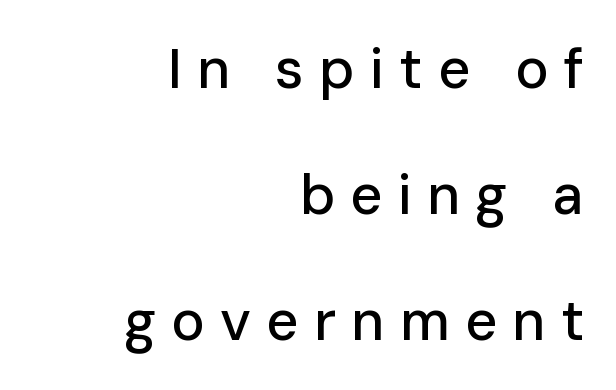
The font family rendered here belongs to the sans-serif group. Observe the wide spacing: letters keep a clear distance from each other. A typesetter would call this leading open, well beyond the default. The zone under the glyphs is completely vacant. The paragraph has a hard right edge and a soft left edge. The letters advance in unequal steps, a hallmark of proportional type.
